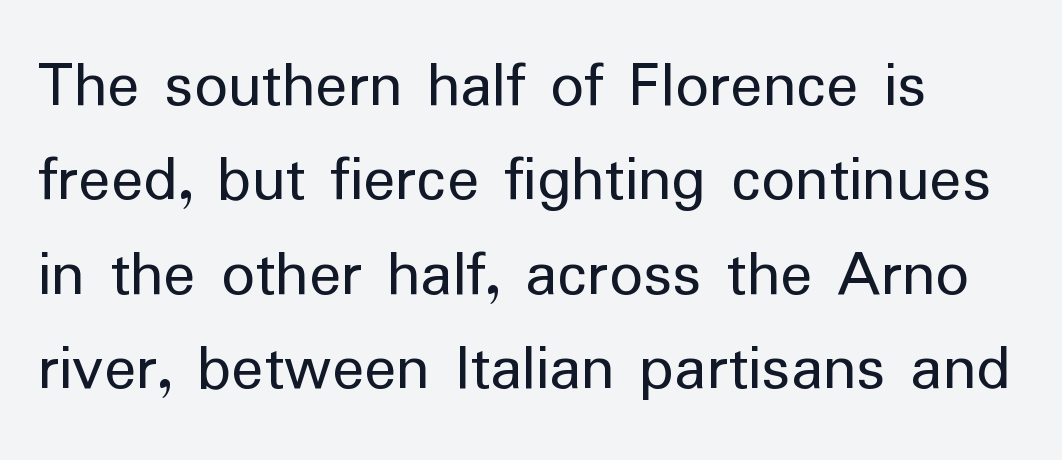
Is there any slant? The stems are plumb. Reading down the column, the eye jumps a familiar distance to each next line. On a weight scale, this lands at 450 or below. The string is rendered with underlining switched off. These lines are composed in type without serifs.
